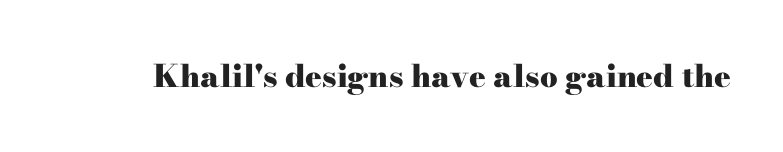
Regarding serifs, this sample has them. Posture: vertical. Character widths vary here, with narrow letters taking less room than wide ones. The letters sit at their default tracking, neither squeezed nor spread. Nobody drew a line under any word here.
